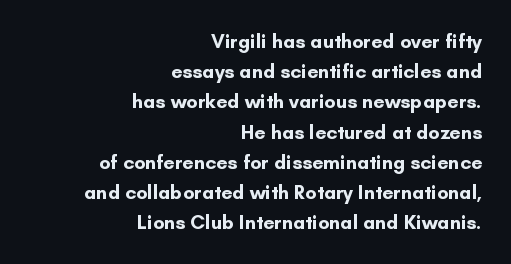
{"italic": "no", "bold": "yes", "underline": "no", "align": "right", "line_spacing": "normal", "line_spacing_ratio": 1.51, "letter_spacing": "normal", "letter_spacing_em": 0.0, "glyph_px": 20}
